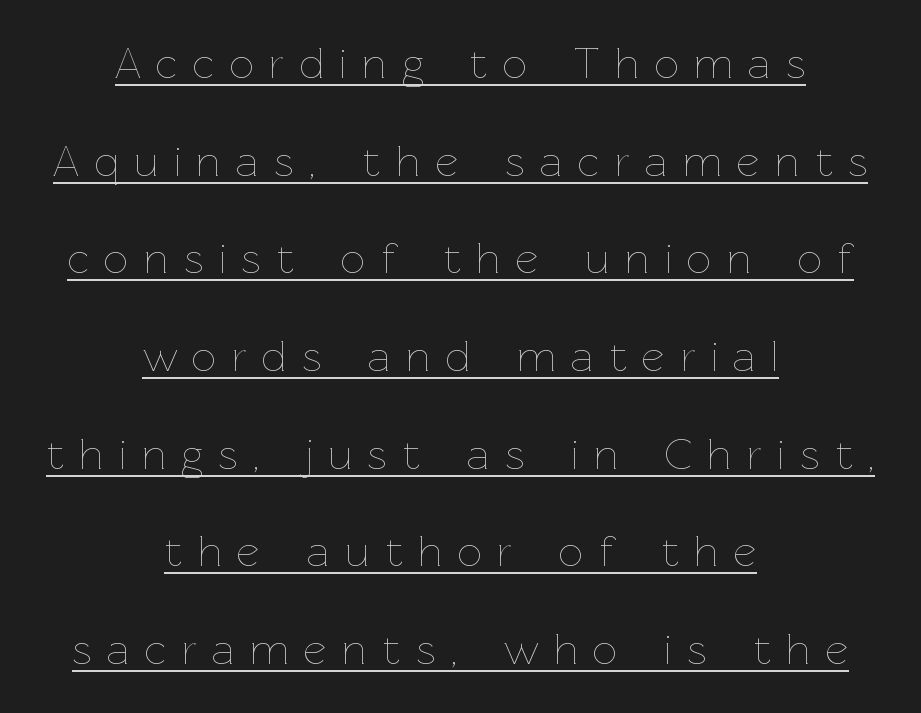
Style check: upright. Note the varied advance widths — an 'i' is clearly narrower than an 'm'. These lines stack symmetrically, like a column narrowing and widening about its center. The font sits on the lighter half of the weight spectrum, regular included. What stands out about the letter spacing? Its width — letters are far apart. What decoration does the sample have? An underline.
